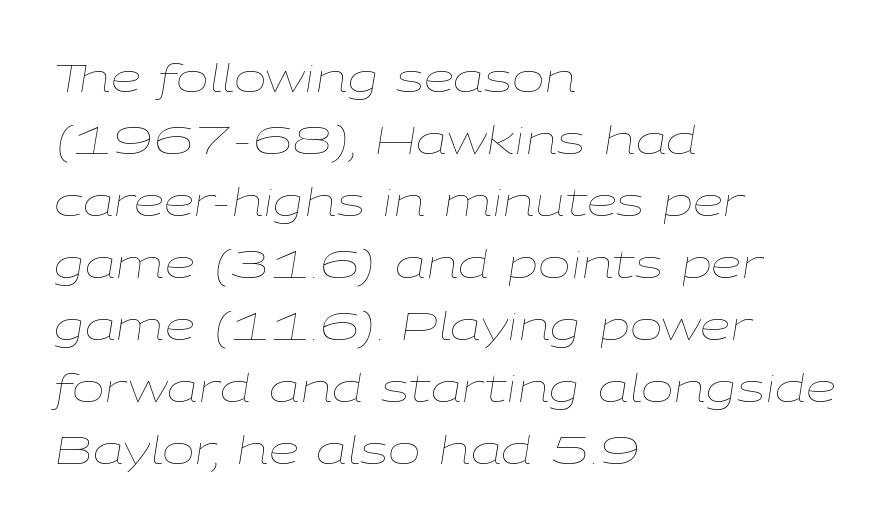
Interline gaps are of average width in this sample. Each letter keeps its own natural width here, so spacing adapts to shape. This sample uses an oblique cut, with every glyph tilted off the vertical. The ragged edge is on the right, which tells us the setting is flush left. Any mark beneath the type? The region is blank. The letterforms sit at book weight or below.
